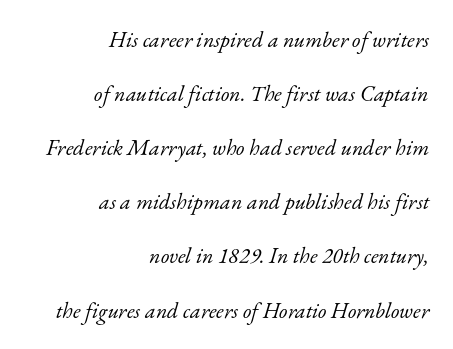
This block would shrink considerably if given ordinary leading; it's expanded now. Designer's note — italics engaged. The setting favours the right margin, as signatures and pull-quotes sometimes do. Tracking value appears to be zero — textbook default spacing. Glance below the letters and you will spot only blank space. The weight would be labelled regular, book, light, or lighter still.
